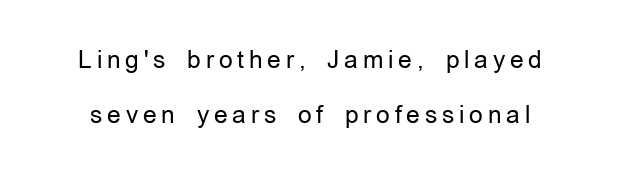
Honestly, there is no underline to notice here at all. Baseline-to-baseline distance is far greater than the letter height. No italicization has been applied; the sample stays upright. These lines have a slow, spaced-out rhythm from letter to letter. No heavy texture on the line: the type isn't bold.
